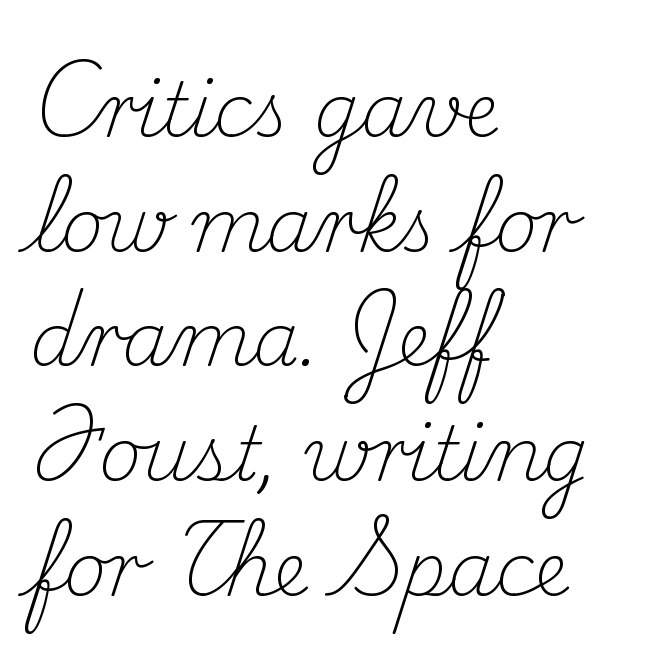
The image shows 74 px light serif type; set left-aligned, normal line spacing (1.55x), normal letter spacing, not underlined; medium stroke contrast and a small x-height.
